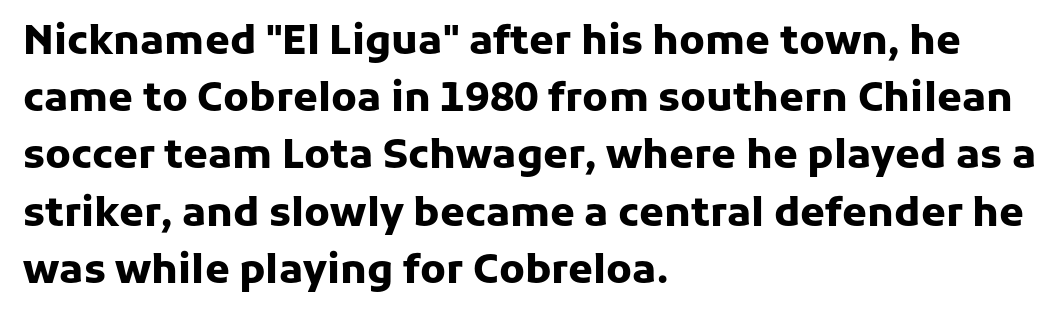
The image shows 40 px heavy sans-serif type, upright; set left-aligned, normal line spacing (1.43x), normal letter spacing, not underlined; low stroke contrast and a medium x-height.
